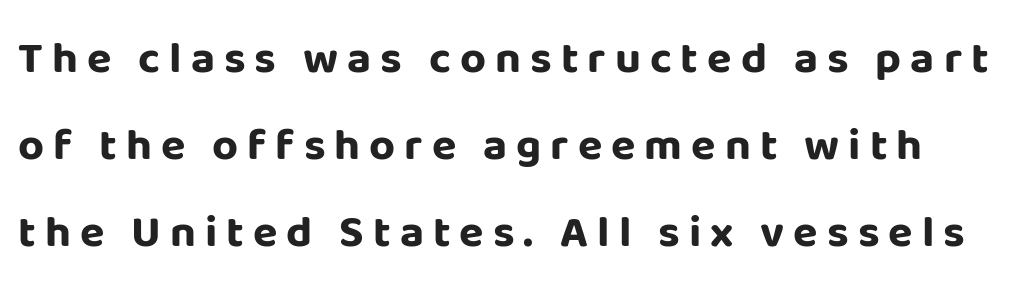
These lines are rendered in a variable-pitch font. Are there feet on the stems? There aren't — it's a sans. A typesetter would call this heavily tracked-out type. The block of text is sparse from top to bottom, with ample space between rows. A clean baseline with only descenders dipping below it.
